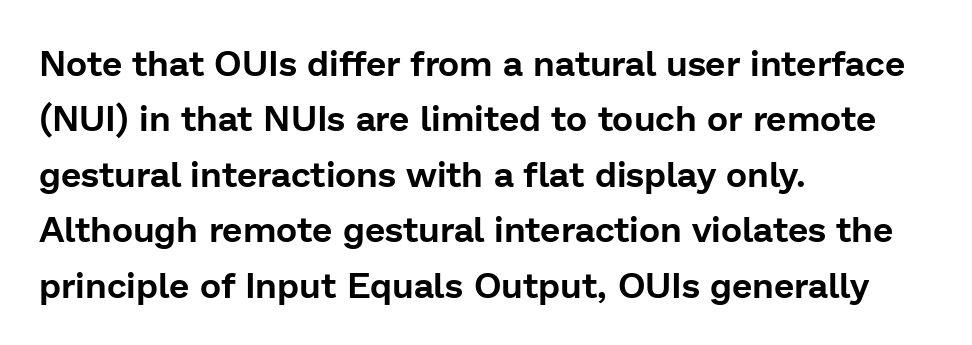
Line beginnings align vertically; line endings do not. Observe the ordinary spacing: letters are neighbours, not strangers. Is there any slant? The stems are plumb. Reading down the column, the eye jumps a familiar distance to each next line.
